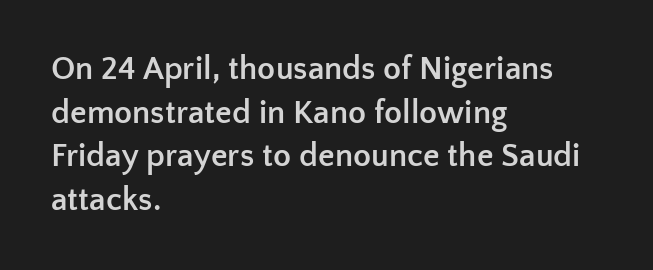
{"serif": "no", "italic": "no", "bold": "yes", "weight": "semibold", "width": "normal", "stroke_contrast": "low", "x_height": "medium", "monospaced": "no", "underline": "no", "align": "left", "line_spacing": "normal", "line_spacing_ratio": 1.32, "letter_spacing": "normal", "letter_spacing_em": 0.0, "glyph_px": 33}
